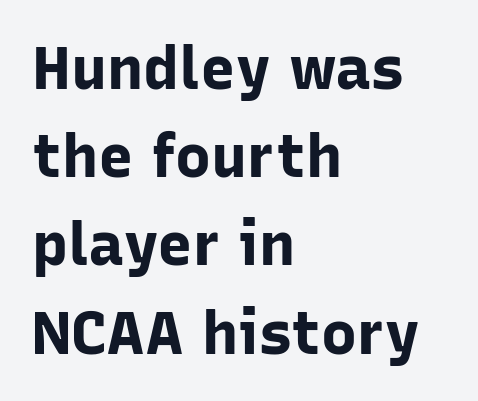
The lettering holds an erect, upright posture throughout. Visually the block forms a straight wall on the left and a jagged coastline on the right. Emphasis by weight is at full strength: bold. Any mark beneath the type? The region is blank. Character widths vary here, with narrow letters taking less room than wide ones. Unlike a traditional serif, this face leaves its strokes unadorned.
